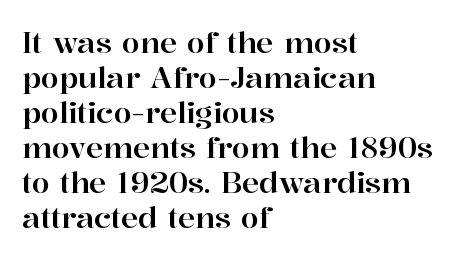
The gap between lines stays unmarked. Is there any slant? The stems are plumb. What kind of face is this? One with serifs. The face used here is rendered with its standard letterfit.
